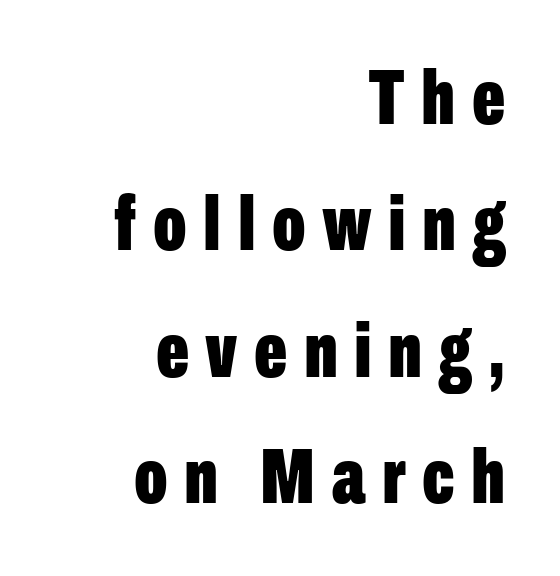
The image shows 78 px bold, condensed sans-serif type, upright; set right-aligned, normal line spacing (1.62x), unusually wide letter spacing (+0.21 em), not underlined; low stroke contrast and a medium x-height.
